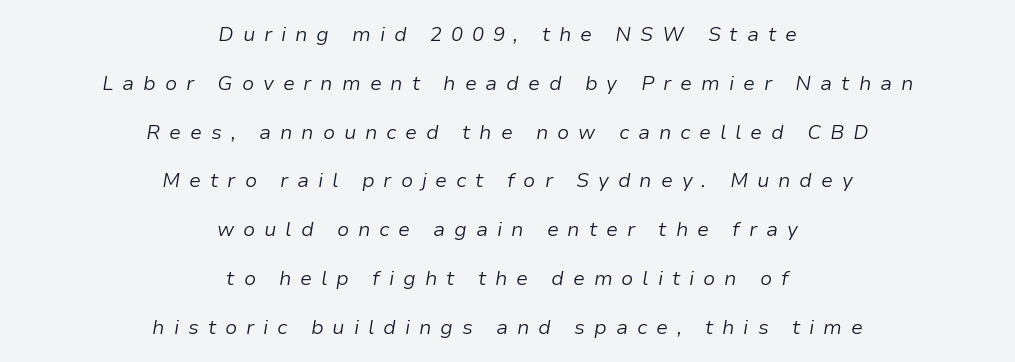
Q: Is the text bold? A: No.
Q: Is the text italic (slanted)? A: Yes, it leans right by about 9 degrees.
Q: Is the text underlined? A: No.
Q: How is the paragraph aligned? A: Centered.
Q: Is the spacing between letters normal or unusually wide? A: Unusually wide.
Q: Is the spacing between lines tight, normal or loose? A: Loose.
